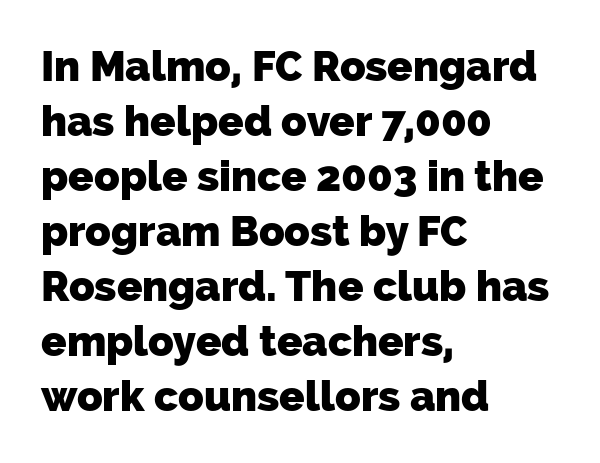
{"serif": "no", "bold": "yes", "weight": "heavy", "width": "normal", "stroke_contrast": "low", "x_height": "medium", "monospaced": "no", "underline": "no", "align": "left", "line_spacing": "normal", "line_spacing_ratio": 1.31, "letter_spacing": "normal", "letter_spacing_em": 0.0, "glyph_px": 42}
